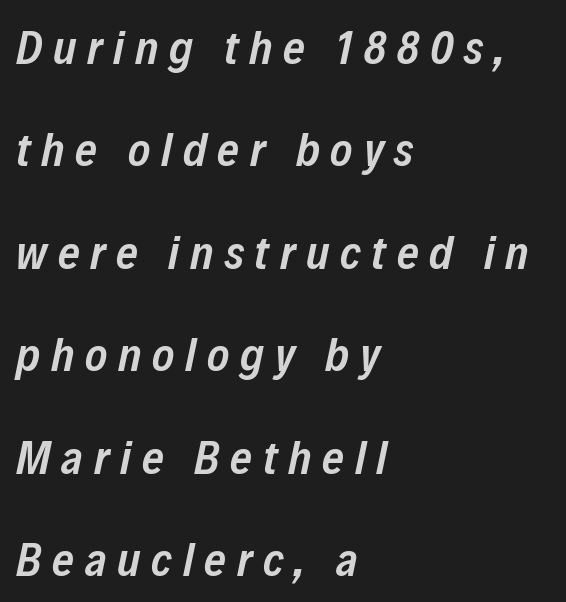
What stands out about the letter spacing? Its width — letters are far apart. Where is the straight margin? On the left. Observe the lean: these are italic letterforms. Do the characters align in a grid? No, the font is proportional.
